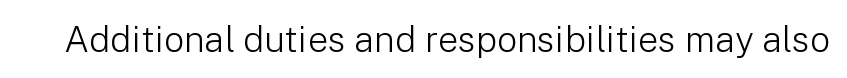
The image shows 36 px light sans-serif type, upright; set normal letter spacing, not underlined; low stroke contrast and a medium x-height.
